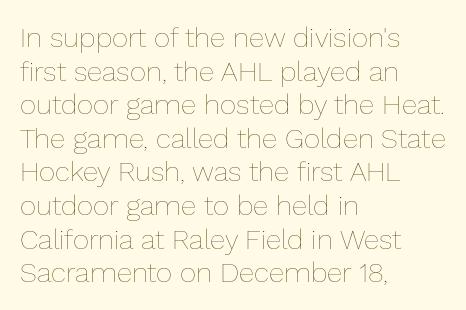
The image shows 28 px thin type, upright; set left-aligned, line spacing 1.2x, normal letter spacing, not underlined; low stroke contrast and a medium x-height.
